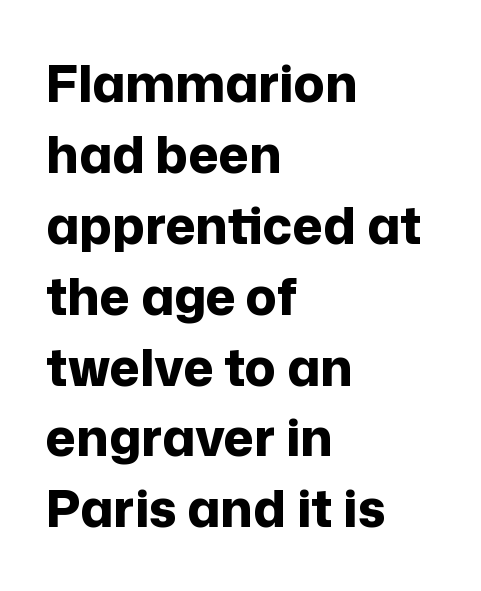
{"serif": "no", "italic": "no", "bold": "yes", "weight": "bold", "width": "normal", "stroke_contrast": "low", "x_height": "medium", "monospaced": "no", "underline": "no", "align": "left", "line_spacing": "normal", "line_spacing_ratio": 1.39, "letter_spacing": "normal", "letter_spacing_em": 0.0, "glyph_px": 51}
